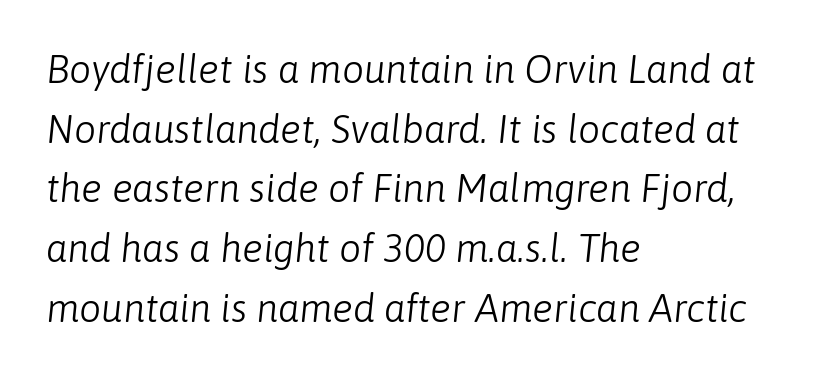
{"italic": "yes", "lean": "right", "slant_degrees": 6, "bold": "no", "weight": "light", "width": "normal", "stroke_contrast": "low", "x_height": "medium", "monospaced": "no", "underline": "no", "align": "left", "line_spacing": "normal", "line_spacing_ratio": 1.53, "letter_spacing": "normal", "letter_spacing_em": 0.0, "glyph_px": 39}
